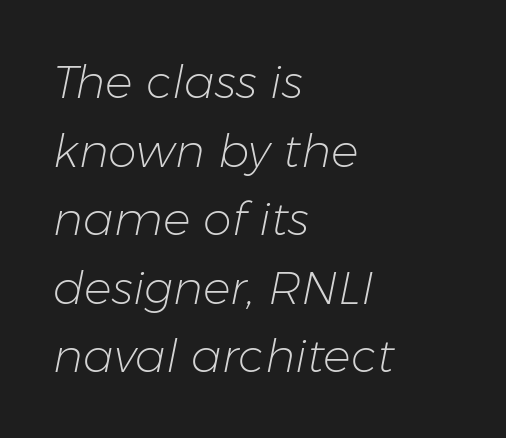
{"italic": "yes", "lean": "right", "slant_degrees": 11, "bold": "no", "weight": "light", "width": "normal", "stroke_contrast": "low", "x_height": "medium", "monospaced": "no", "underline": "no", "align": "left", "line_spacing": "normal", "line_spacing_ratio": 1.49, "letter_spacing": "normal", "letter_spacing_em": 0.0, "glyph_px": 46}
